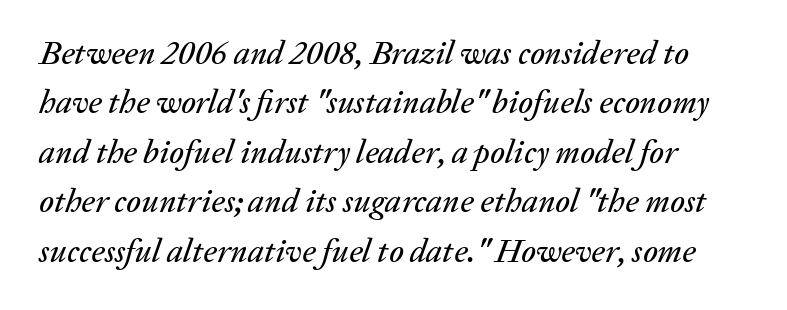
{"italic": "yes", "lean": "right", "slant_degrees": 20, "width": "normal", "stroke_contrast": "low", "x_height": "medium", "monospaced": "no", "underline": "no", "align": "left", "line_spacing": "normal", "line_spacing_ratio": 1.5, "letter_spacing": "normal", "letter_spacing_em": 0.0, "glyph_px": 33}
